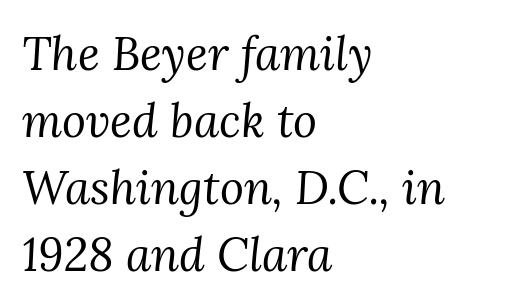
The lettering tilts uniformly, giving the passage an italic look. All the whitespace from short lines collects on the right. Little horizontal feet cap the strokes, marking this as serif type. Line spacing here is normal.
